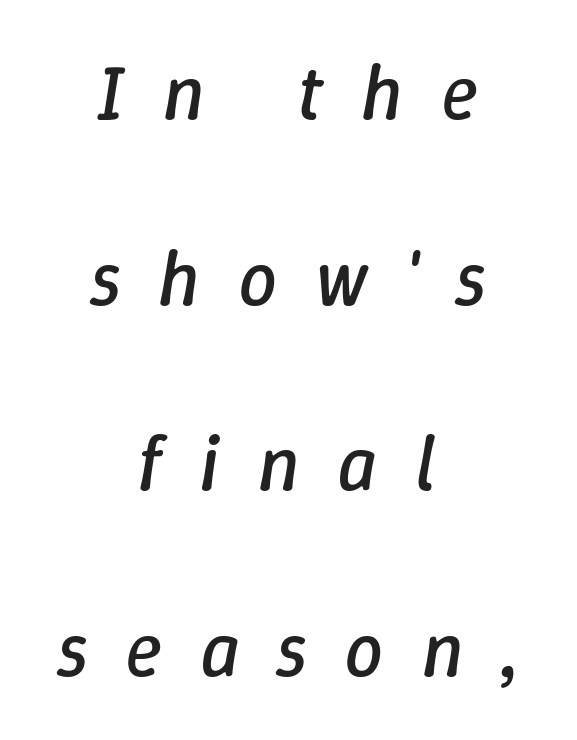
The image shows 78 px regular-weight type, italic (leaning right); set centered, loose line spacing (2.38x), unusually wide letter spacing (+0.48 em), not underlined; low stroke contrast and a medium x-height.
